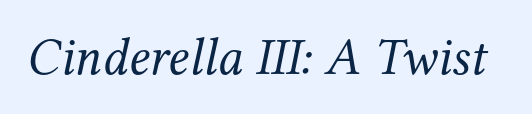
Italic? Definitely — the glyphs are oblique. Think of a printed novel: that variable character pitch is what you see here. The strip under each line holds only bare page. To sum up the face: it has serifs. Glyph-to-glyph distance matches everyday printed text.
